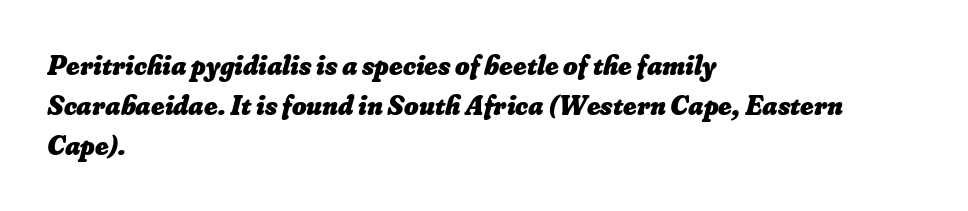
The image shows 28 px heavy type; set left-aligned, normal line spacing (1.43x), normal letter spacing, not underlined; low stroke contrast and a small x-height.
